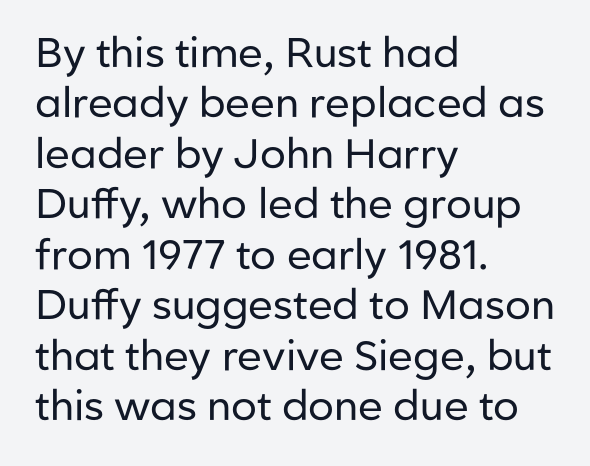
The ragged edge is on the right, which tells us the setting is flush left. The passage shown is typed in a proportional face where columns would drift. Nothing heavy about these letters — not bold at all. Vertical strokes here are truly vertical. The letters sit at their default tracking, neither squeezed nor spread. The glyphs in this specimen are sans serif.
